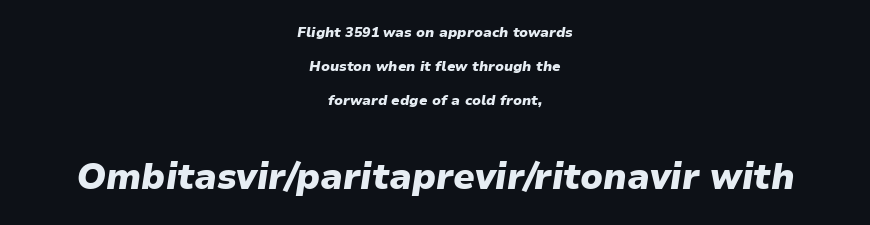
The image shows 36 px heavy type, italic (leaning right); set centered, loose line spacing (2.42x), normal letter spacing, not underlined; the second (bottom) block is 2.57x larger; low stroke contrast and a medium x-height.
